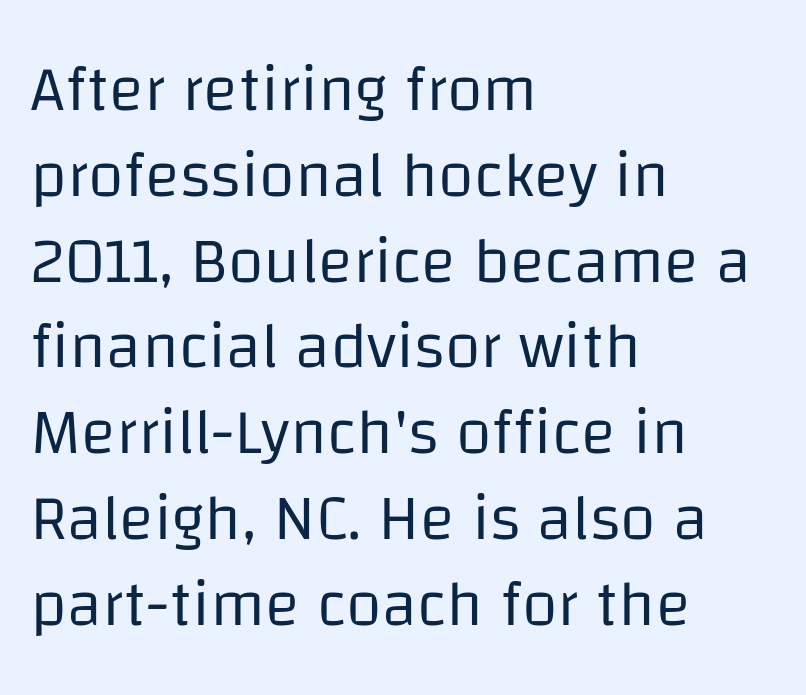
Q: Is the text bold? A: No.
Q: Is the text italic (slanted)? A: No, it is upright.
Q: Is the typeface a serif or a sans-serif typeface? A: Sans-serif.
Q: Is the text underlined? A: No.
Q: How is the paragraph aligned? A: Left-aligned.
Q: Is the spacing between letters normal or unusually wide? A: Normal.
Q: Is the spacing between lines tight, normal or loose? A: Normal.
Q: Width (condensed, normal, or wide)? A: Normal.
Q: Stroke contrast? A: Low.
Q: x-height? A: Large.
Q: Monospaced? A: No.
